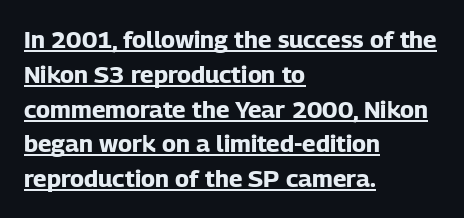
The image shows 24 px bold type, upright; set left-aligned, normal line spacing (1.45x), normal letter spacing, underlined.
